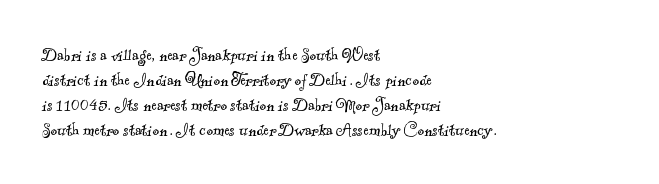
The image shows 20 px text type; set left-aligned, normal line spacing (1.25x), normal letter spacing, not underlined.
